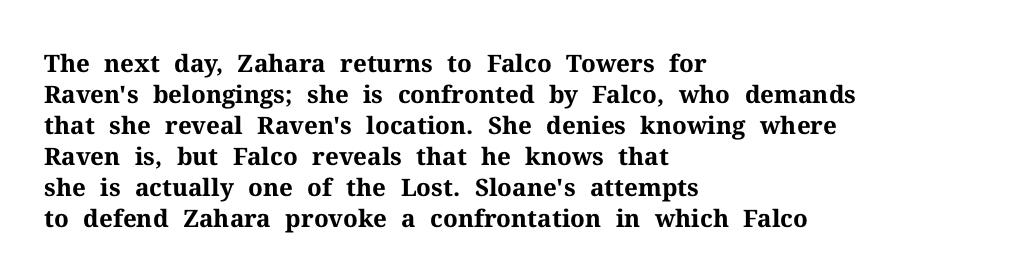
If you measured baseline to baseline, you'd find a middling distance. The specimen reads as upright at a glance. Glyph-to-glyph distance matches everyday printed text. Heavy, bold letterforms. Each row of text sits above clean, open space.
